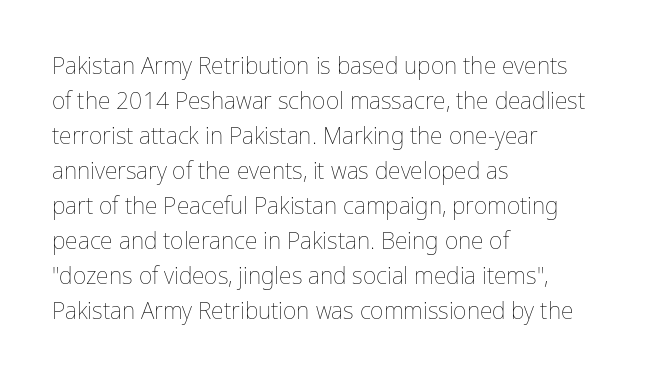
The image shows 23 px text type, upright; set left-aligned, normal line spacing (1.52x), normal letter spacing, not underlined.
